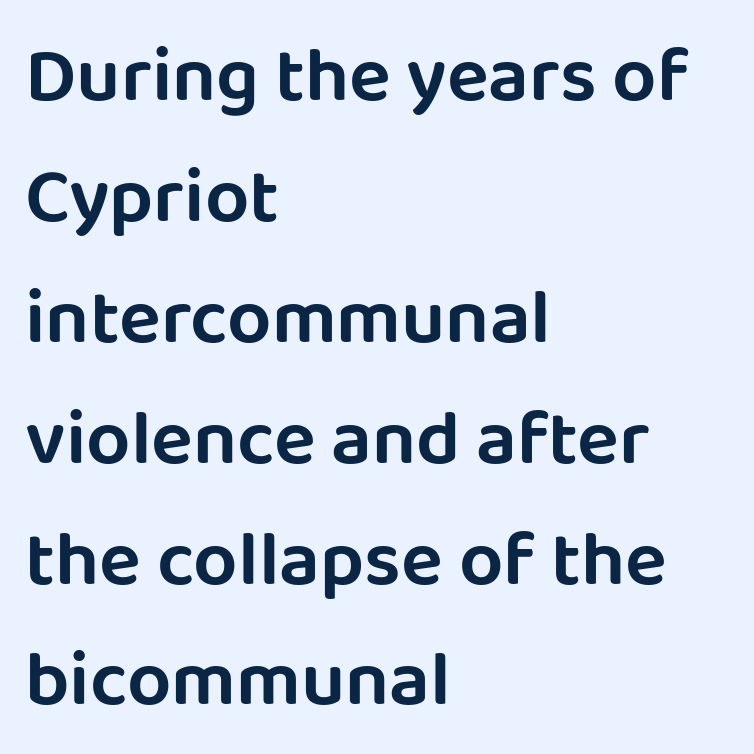
Q: Is the text italic (slanted)? A: No, it is upright.
Q: Is the typeface a serif or a sans-serif typeface? A: Sans-serif.
Q: Is the text underlined? A: No.
Q: How is the paragraph aligned? A: Left-aligned.
Q: Is the spacing between letters normal or unusually wide? A: Normal.
Q: Is the spacing between lines tight, normal or loose? A: Normal.
Q: Width (condensed, normal, or wide)? A: Normal.
Q: Stroke contrast? A: Low.
Q: x-height? A: Large.
Q: Monospaced? A: No.
